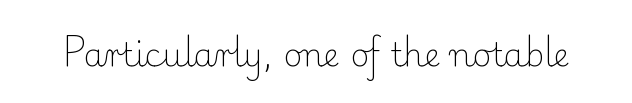
Q: Is the text bold? A: No.
Q: Is the text italic (slanted)? A: No, it is upright.
Q: Is the typeface a serif or a sans-serif typeface? A: Serif.
Q: Is the text underlined? A: No.
Q: Is the spacing between letters normal or unusually wide? A: Normal.
Q: Width (condensed, normal, or wide)? A: Normal.
Q: Stroke contrast? A: Low.
Q: x-height? A: Small.
Q: Monospaced? A: No.
